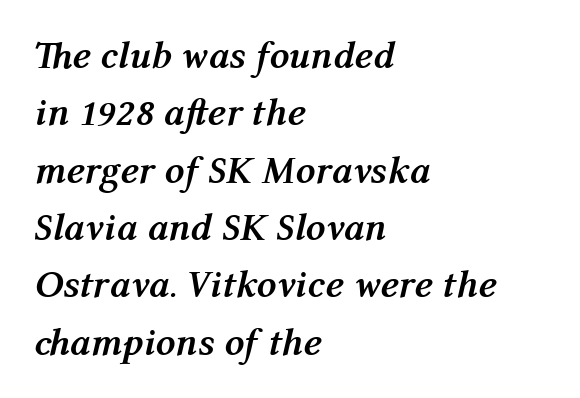
{"italic": "yes", "lean": "right", "slant_degrees": 12, "bold": "yes", "weight": "semibold", "width": "normal", "stroke_contrast": "medium", "x_height": "medium", "monospaced": "no", "underline": "no", "align": "left", "line_spacing": "normal", "line_spacing_ratio": 1.47, "letter_spacing": "normal", "letter_spacing_em": 0.0, "glyph_px": 39}
